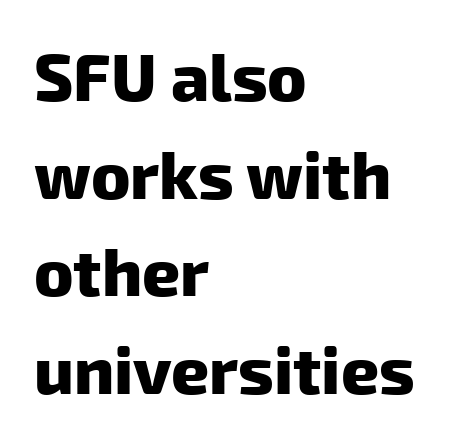
The image shows 66 px heavy sans-serif type; set left-aligned, normal line spacing (1.48x), normal letter spacing, not underlined; low stroke contrast and a medium x-height.
